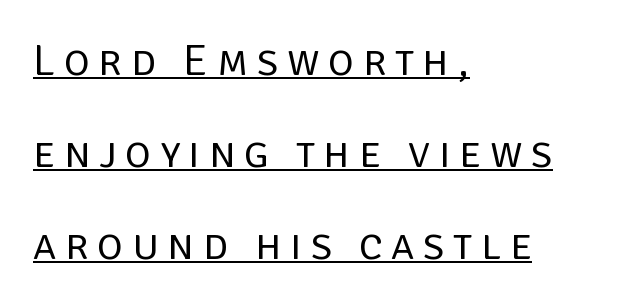
The image shows 44 px regular-weight sans-serif type, upright; set left-aligned, loose line spacing (2.09x), unusually wide letter spacing (+0.2 em), underlined; low stroke contrast and a large x-height.
